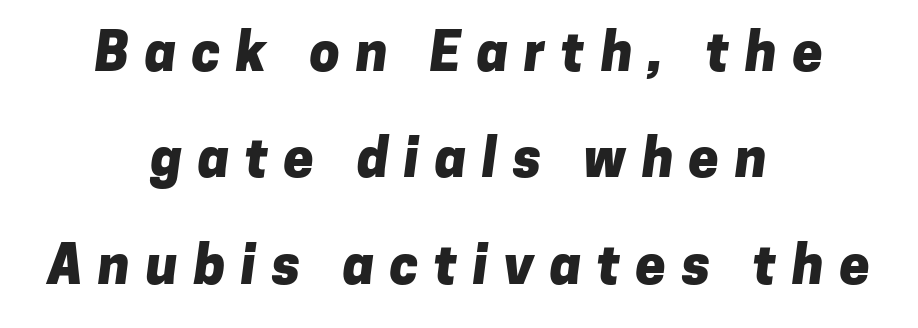
The passage shown stacks its lines with a broad gap. Reading down the block, each line starts at a different indent, mirrored at its end. The font is running at its bold setting. Are there feet on the stems? There aren't — it's a sans.
